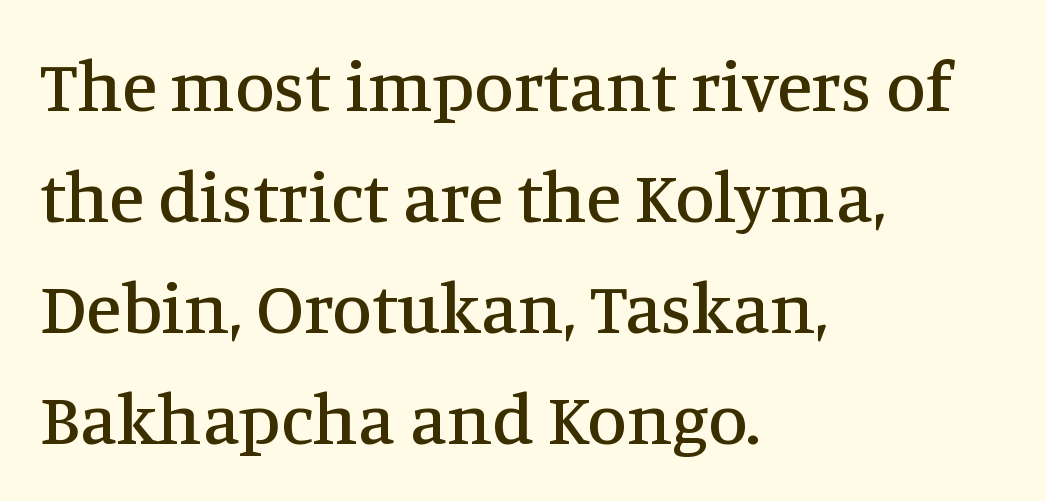
The image shows 72 px serif type, upright; set left-aligned, normal line spacing (1.54x), normal letter spacing, not underlined; medium stroke contrast and a large x-height.
